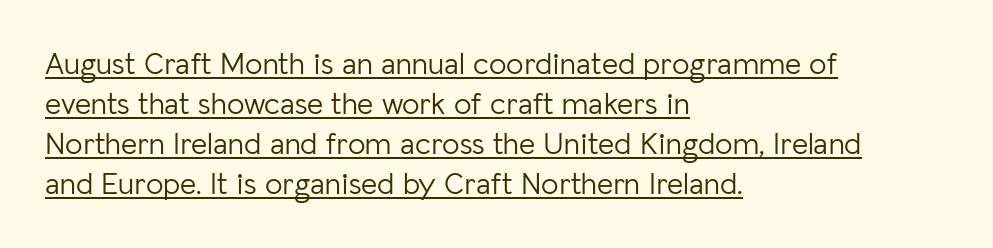
Q: Is the text bold? A: No.
Q: Is the text italic (slanted)? A: No, it is upright.
Q: Is the typeface a serif or a sans-serif typeface? A: Sans-serif.
Q: Is the text underlined? A: Yes.
Q: How is the paragraph aligned? A: Left-aligned.
Q: Is the spacing between letters normal or unusually wide? A: Normal.
Q: Is the spacing between lines tight, normal or loose? A: Normal.
Q: Width (condensed, normal, or wide)? A: Normal.
Q: Stroke contrast? A: Low.
Q: x-height? A: Medium.
Q: Monospaced? A: No.
